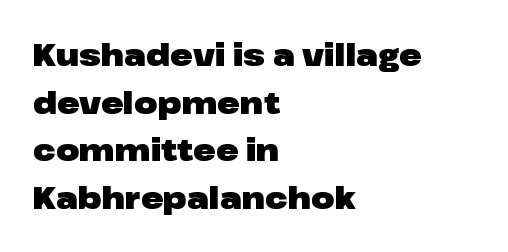
The image shows 30 px heavy, wide sans-serif type, upright; set left-aligned, normal line spacing (1.59x), normal letter spacing, not underlined; low stroke contrast and a medium x-height.
